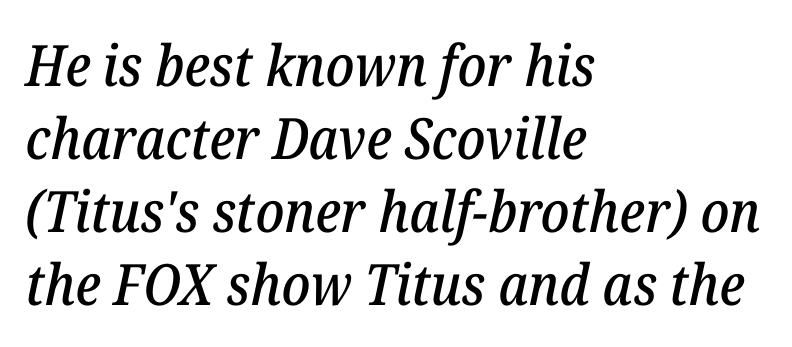
Q: Is the text italic (slanted)? A: Yes, it leans right by about 12 degrees.
Q: Is the typeface a serif or a sans-serif typeface? A: Serif.
Q: Is the text underlined? A: No.
Q: How is the paragraph aligned? A: Left-aligned.
Q: Is the spacing between letters normal or unusually wide? A: Normal.
Q: Is the spacing between lines tight, normal or loose? A: Normal.
Q: Width (condensed, normal, or wide)? A: Normal.
Q: Stroke contrast? A: Low.
Q: x-height? A: Medium.
Q: Monospaced? A: No.
